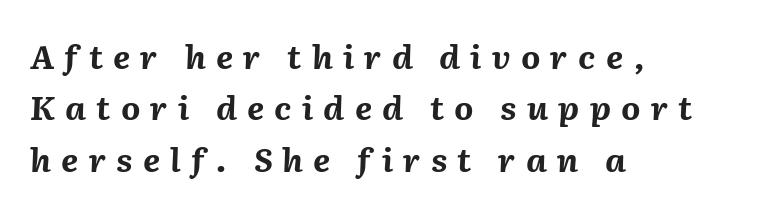
Q: Is the text bold? A: Yes.
Q: Is the text italic (slanted)? A: Yes, it leans right by about 2 degrees.
Q: Is the text underlined? A: No.
Q: How is the paragraph aligned? A: Left-aligned.
Q: Is the spacing between letters normal or unusually wide? A: Unusually wide.
Q: Is the spacing between lines tight, normal or loose? A: Normal.
Q: Width (condensed, normal, or wide)? A: Normal.
Q: Stroke contrast? A: Medium.
Q: x-height? A: Medium.
Q: Monospaced? A: No.
